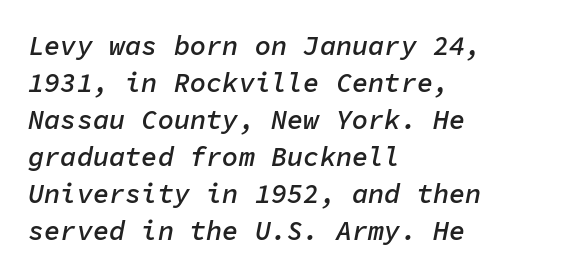
Q: Is the text bold? A: Semi-bold.
Q: Is the text italic (slanted)? A: Yes, it leans right by about 11 degrees.
Q: Is the text underlined? A: No.
Q: How is the paragraph aligned? A: Left-aligned.
Q: Is the spacing between letters normal or unusually wide? A: Normal.
Q: Is the spacing between lines tight, normal or loose? A: Normal.
